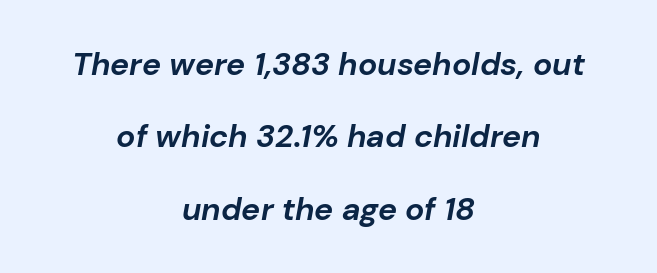
Q: Is the text bold? A: Yes.
Q: Is the text italic (slanted)? A: Yes, it leans right by about 10 degrees.
Q: Is the text underlined? A: No.
Q: How is the paragraph aligned? A: Centered.
Q: Is the spacing between letters normal or unusually wide? A: Normal.
Q: Is the spacing between lines tight, normal or loose? A: Loose.
Q: Width (condensed, normal, or wide)? A: Normal.
Q: Stroke contrast? A: Low.
Q: x-height? A: Medium.
Q: Monospaced? A: No.
